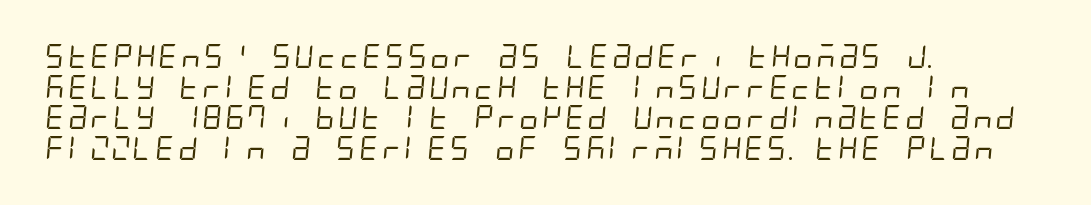
Q: Is the text bold? A: No.
Q: Is the text underlined? A: No.
Q: How is the paragraph aligned? A: Left-aligned.
Q: Is the spacing between letters normal or unusually wide? A: Normal.
Q: Is the spacing between lines tight, normal or loose? A: Normal.
